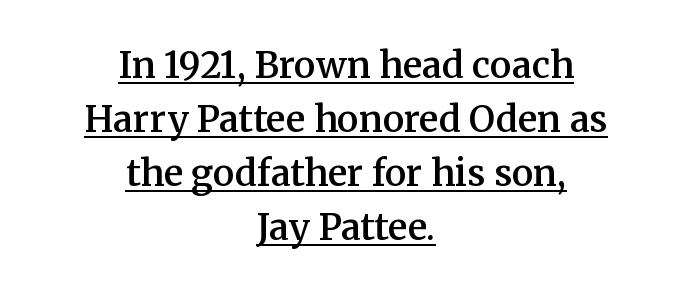
Q: Is the text bold? A: Semi-bold.
Q: Is the text italic (slanted)? A: No, it is upright.
Q: Is the typeface a serif or a sans-serif typeface? A: Serif.
Q: Is the text underlined? A: Yes.
Q: How is the paragraph aligned? A: Centered.
Q: Is the spacing between letters normal or unusually wide? A: Normal.
Q: Is the spacing between lines tight, normal or loose? A: Normal.
Q: Width (condensed, normal, or wide)? A: Normal.
Q: Stroke contrast? A: Medium.
Q: x-height? A: Medium.
Q: Monospaced? A: No.
